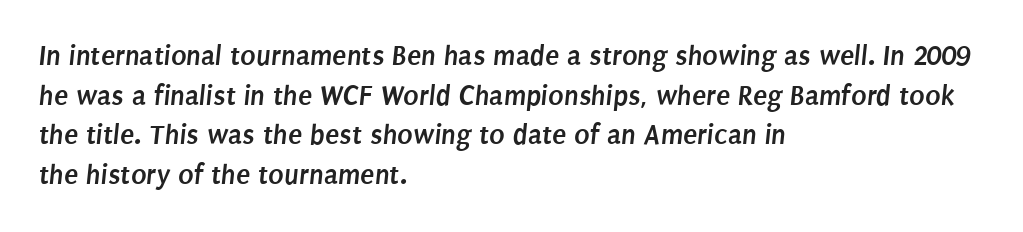
Q: Is the text bold? A: Yes.
Q: Is the typeface a serif or a sans-serif typeface? A: Sans-serif.
Q: Is the text underlined? A: No.
Q: How is the paragraph aligned? A: Left-aligned.
Q: Is the spacing between letters normal or unusually wide? A: Normal.
Q: Is the spacing between lines tight, normal or loose? A: Normal.
Q: Width (condensed, normal, or wide)? A: Condensed.
Q: Stroke contrast? A: Low.
Q: x-height? A: Large.
Q: Monospaced? A: No.
